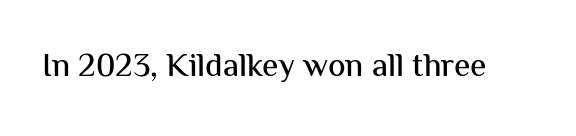
Every character sits straight up, as roman type does. Here the designer chose a conventional face with non-uniform glyph widths. Nobody touched the tracking dial on this one. What kind of face is this? One without serifs — a sans. Underline: absent.
